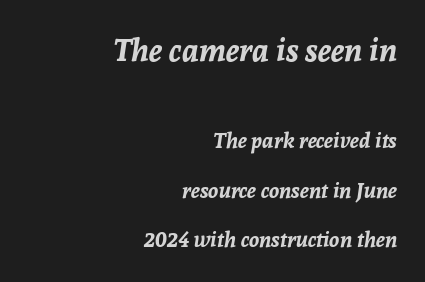
The rendering anchors every line to the right-hand side. This rendering leaves character spacing at its baseline value. Rows of type keep a wide berth in the vertical direction. This sample uses an oblique cut, with every glyph tilted off the vertical.
